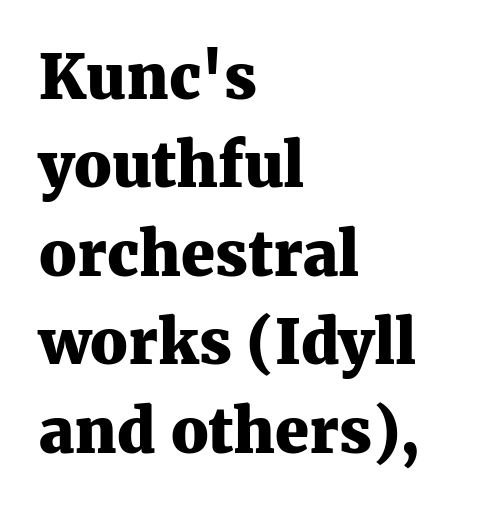
Look at the stroke-to-counter ratio: heavy, a bold. The area under the type is left untouched. Posture: upright roman. Proportional: the letters do not fall into vertical columns.
